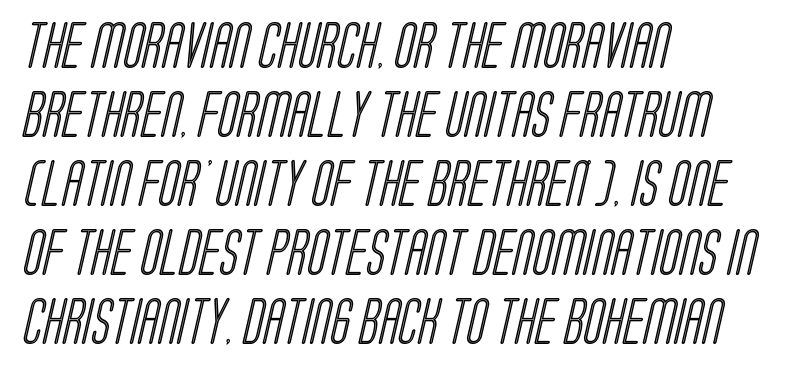
The image shows 46 px condensed type; set left-aligned, normal line spacing (1.5x), normal letter spacing, not underlined; a large x-height.
